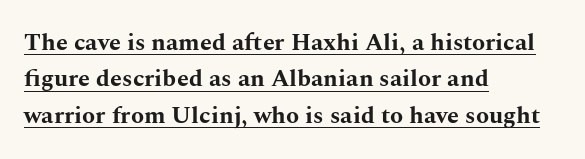
In designer terms, the underline attribute is active on this setting. Every letter is thick-stroked: bold, no question. Inter-character spacing is left at the font's built-in metrics. The ragged edge is on the right, which tells us the setting is flush left. This sample uses an upright cut, with every glyph sitting square on the baseline.
